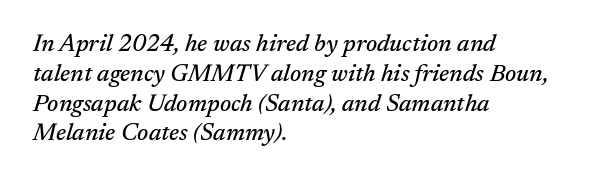
{"italic": "yes", "lean": "right", "slant_degrees": 17, "underline": "no", "align": "left", "line_spacing_ratio": 1.24, "letter_spacing": "normal", "letter_spacing_em": 0.0, "glyph_px": 24}
